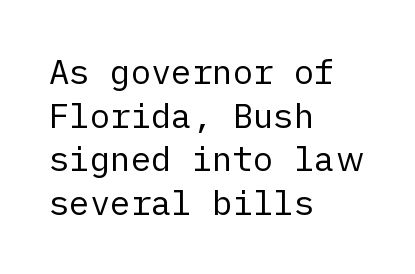
Horizontally, the lines are justified to the leading edge only. Is the type heavy? It reads as light-to-regular instead. Reading down the column, the eye jumps a familiar distance to each next line. Typographically, this falls in the sans-serif category.
